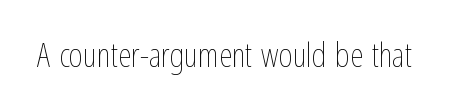
The image shows 34 px thin, condensed type, upright; set normal letter spacing, not underlined; low stroke contrast and a medium x-height.
